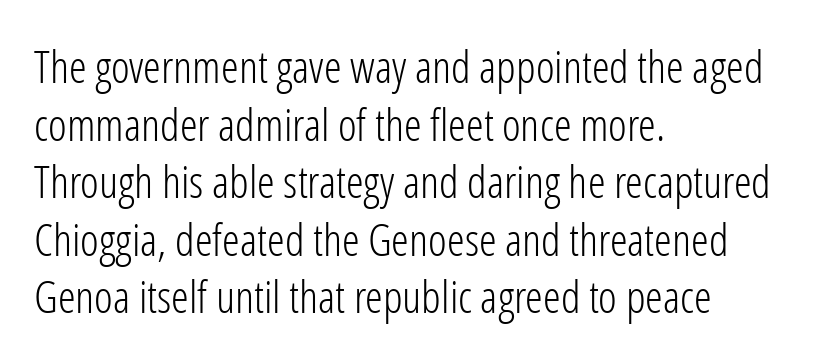
{"serif": "no", "italic": "no", "bold": "no", "weight": "light", "width": "condensed", "stroke_contrast": "low", "x_height": "medium", "monospaced": "no", "underline": "no", "align": "left", "line_spacing": "normal", "line_spacing_ratio": 1.28, "letter_spacing": "normal", "letter_spacing_em": 0.0, "glyph_px": 45}
